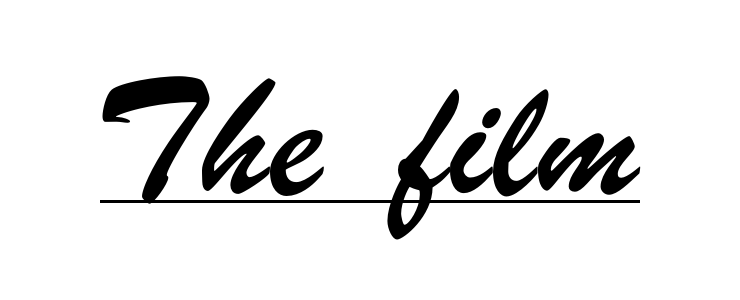
The image shows 74 px condensed sans-serif type; set normal letter spacing, underlined; low stroke contrast and a small x-height.
